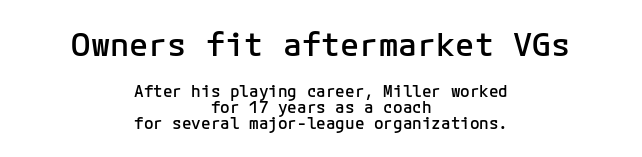
Which margin do the lines hug? Neither — every line sits in the middle. These lines carry some extra weight — a demibold, not a full bold. The passage shown has conventional tracking throughout. These lines are composed in type without serifs. Words float on clear page, feet unadorned.
